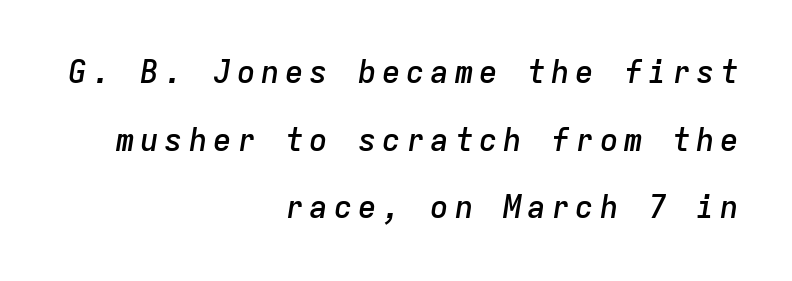
{"italic": "yes", "lean": "right", "slant_degrees": 9, "bold": "semi", "weight": "semibold", "width": "normal", "stroke_contrast": "low", "x_height": "medium", "monospaced": "yes", "underline": "no", "align": "right", "line_spacing": "loose", "line_spacing_ratio": 2.18, "glyph_px": 31}
